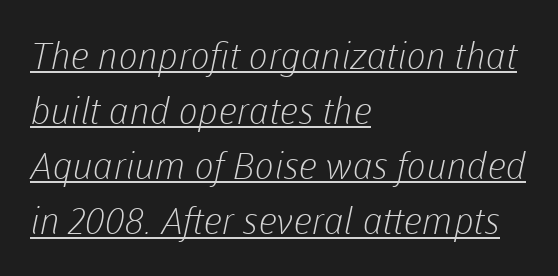
The image shows 37 px light sans-serif type; set left-aligned, normal line spacing (1.49x), normal letter spacing, underlined; low stroke contrast and a medium x-height.
